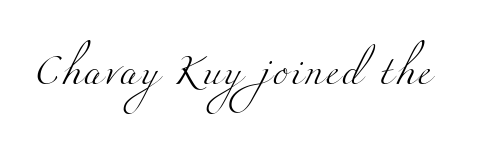
Q: Is the text bold? A: No.
Q: Is the text underlined? A: No.
Q: Width (condensed, normal, or wide)? A: Wide.
Q: Stroke contrast? A: Medium.
Q: x-height? A: Small.
Q: Monospaced? A: No.
